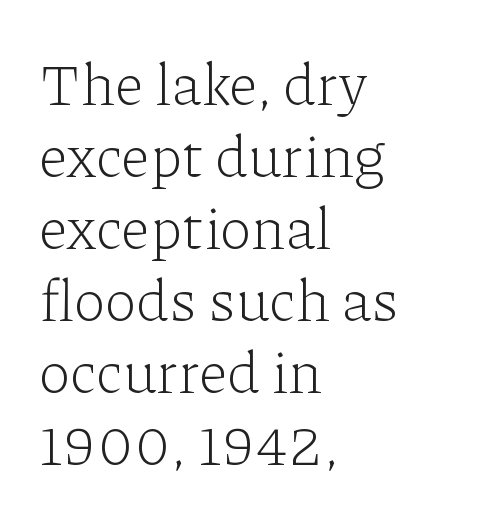
Q: Is the text bold? A: No.
Q: Is the text italic (slanted)? A: No, it is upright.
Q: Is the typeface a serif or a sans-serif typeface? A: Serif.
Q: Is the text underlined? A: No.
Q: How is the paragraph aligned? A: Left-aligned.
Q: Is the spacing between letters normal or unusually wide? A: Normal.
Q: Width (condensed, normal, or wide)? A: Normal.
Q: Stroke contrast? A: Low.
Q: x-height? A: Medium.
Q: Monospaced? A: No.
